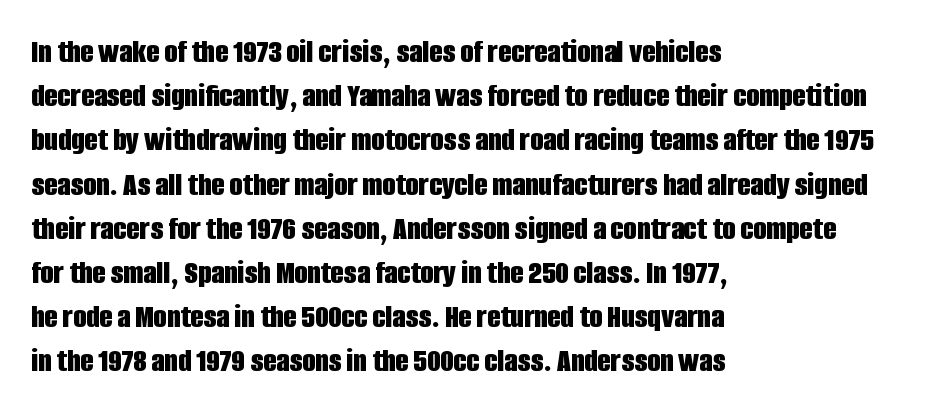
The image shows 34 px bold, condensed sans-serif type, upright; set left-aligned, normal line spacing (1.3x), normal letter spacing, not underlined; low stroke contrast and a large x-height.
